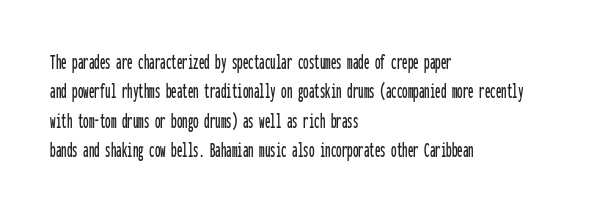
{"italic": "no", "underline": "no", "align": "left", "line_spacing": "normal", "line_spacing_ratio": 1.34, "letter_spacing": "normal", "letter_spacing_em": 0.0, "glyph_px": 22}
